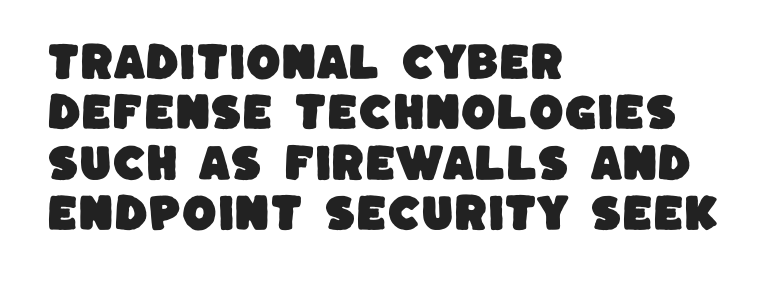
{"serif": "no", "width": "normal", "stroke_contrast": "low", "x_height": "large", "monospaced": "no", "underline": "no", "align": "left", "line_spacing": "normal", "line_spacing_ratio": 1.26, "letter_spacing": "normal", "letter_spacing_em": 0.0, "glyph_px": 40}
